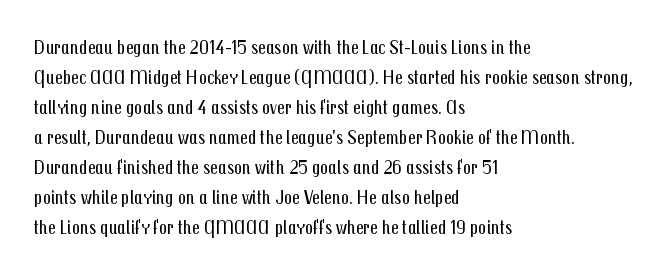
Q: Is the text bold? A: No.
Q: Is the text italic (slanted)? A: No, it is upright.
Q: Is the text underlined? A: No.
Q: How is the paragraph aligned? A: Left-aligned.
Q: Is the spacing between letters normal or unusually wide? A: Normal.
Q: Is the spacing between lines tight, normal or loose? A: Normal.
